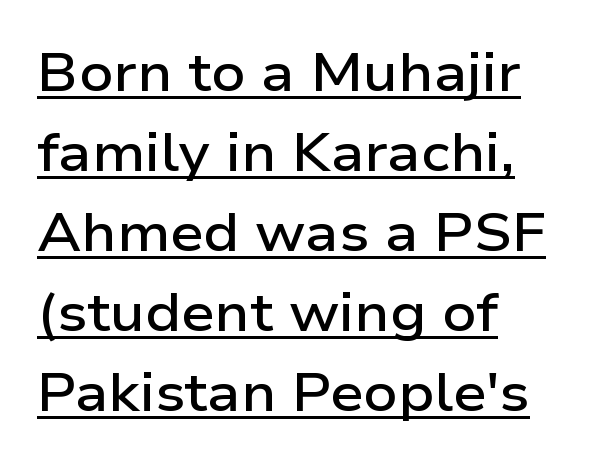
The face used here appears with an underline applied. One-word summary of the alignment: left. The passage shown is semibold, sitting just below true bold. The letters advance in unequal steps, a hallmark of proportional type.
